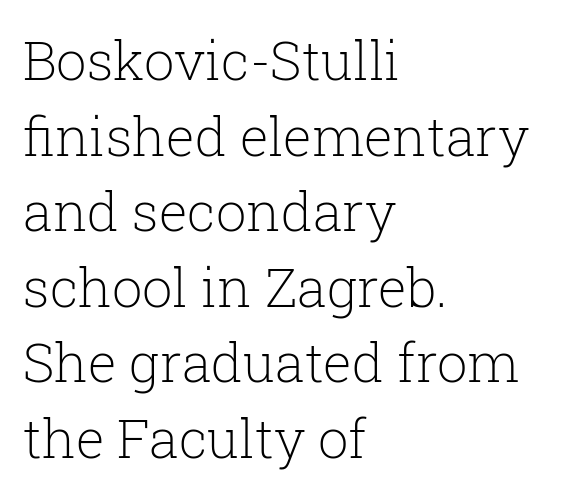
Q: Is the text bold? A: No.
Q: Is the text italic (slanted)? A: No, it is upright.
Q: Is the typeface a serif or a sans-serif typeface? A: Serif.
Q: Is the text underlined? A: No.
Q: How is the paragraph aligned? A: Left-aligned.
Q: Is the spacing between letters normal or unusually wide? A: Normal.
Q: Is the spacing between lines tight, normal or loose? A: Normal.
Q: Width (condensed, normal, or wide)? A: Normal.
Q: Stroke contrast? A: Low.
Q: x-height? A: Medium.
Q: Monospaced? A: No.
